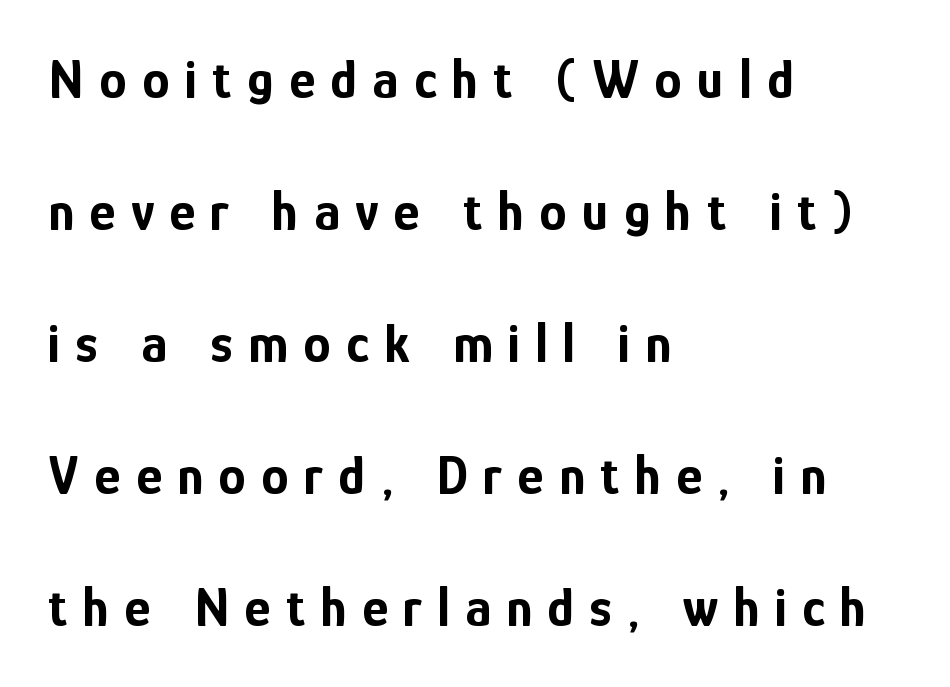
The image shows 55 px bold, condensed sans-serif type, upright; set left-aligned, loose line spacing (2.4x), unusually wide letter spacing (+0.28 em), not underlined; low stroke contrast and a medium x-height.
